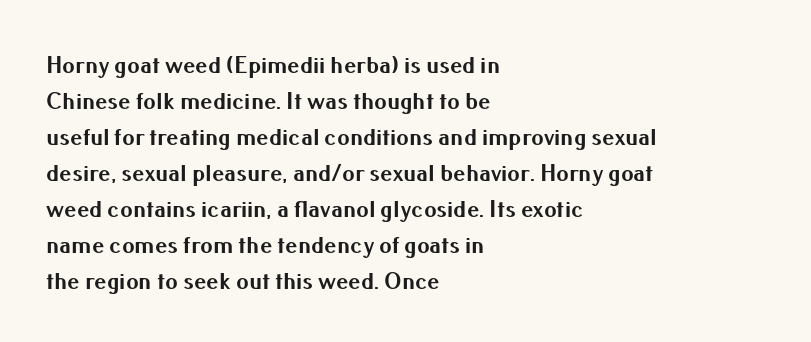
Nope, not italic — everything's standing straight. A normal amount of white space separates one row of letters from the next. Pretty heavy lettering here — definitely bold. Line starts are locked; line ends wander. Tracking here is standard; glyphs follow each other at the usual distance. Decoration check: the copy has no underline.
